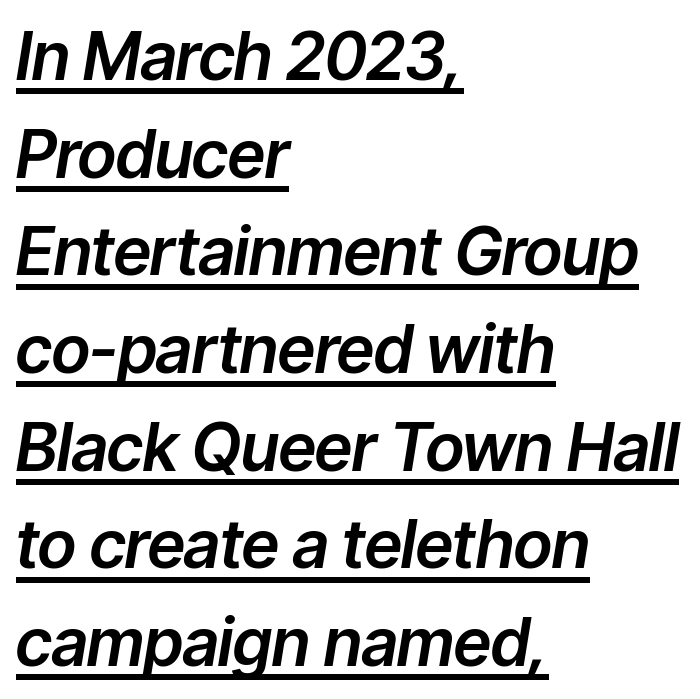
{"italic": "yes", "lean": "right", "slant_degrees": 9, "width": "normal", "stroke_contrast": "low", "x_height": "medium", "monospaced": "no", "underline": "yes", "align": "left", "line_spacing": "normal", "line_spacing_ratio": 1.48, "letter_spacing": "normal", "letter_spacing_em": 0.0, "glyph_px": 66}
